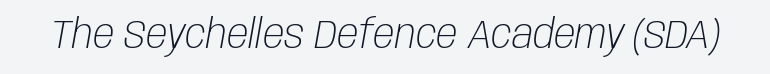
A quiet, ordinary-to-light weight characterises the typeface. Emphasis-style slanted type is in use. The face used here is rendered with its standard letterfit. Note the varied advance widths — an 'i' is clearly narrower than an 'm'. Decoration check: the copy has no underline.
